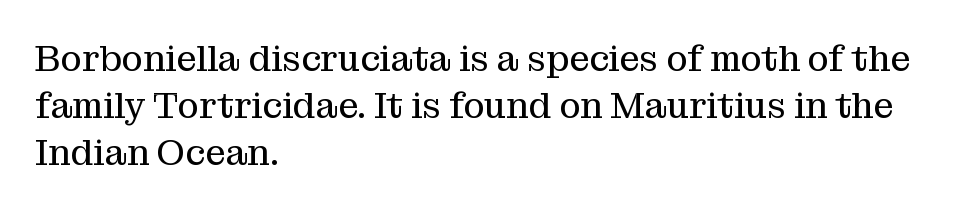
Q: Is the text bold? A: No.
Q: Is the text italic (slanted)? A: No, it is upright.
Q: Is the typeface a serif or a sans-serif typeface? A: Serif.
Q: Is the text underlined? A: No.
Q: How is the paragraph aligned? A: Left-aligned.
Q: Is the spacing between letters normal or unusually wide? A: Normal.
Q: Is the spacing between lines tight, normal or loose? A: Normal.
Q: Width (condensed, normal, or wide)? A: Normal.
Q: Stroke contrast? A: Medium.
Q: x-height? A: Medium.
Q: Monospaced? A: No.
